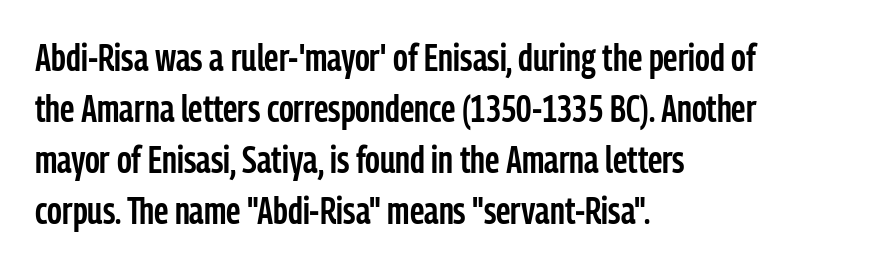
{"serif": "no", "italic": "no", "bold": "semi", "weight": "semibold", "width": "condensed", "stroke_contrast": "low", "x_height": "medium", "monospaced": "no", "underline": "no", "align": "left", "line_spacing": "normal", "line_spacing_ratio": 1.38, "letter_spacing": "normal", "letter_spacing_em": 0.0, "glyph_px": 37}
